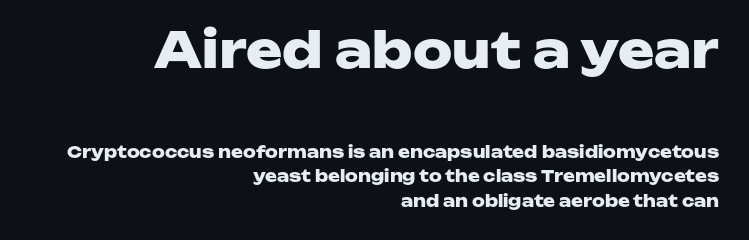
{"serif": "no", "italic": "no", "bold": "yes", "weight": "heavy", "width": "wide", "stroke_contrast": "low", "x_height": "medium", "monospaced": "no", "underline": "no", "align": "right", "line_spacing": "normal", "line_spacing_ratio": 1.54, "letter_spacing": "normal", "letter_spacing_em": 0.0, "larger_block": "first", "size_ratio": 3.06, "glyph_px": 49}
